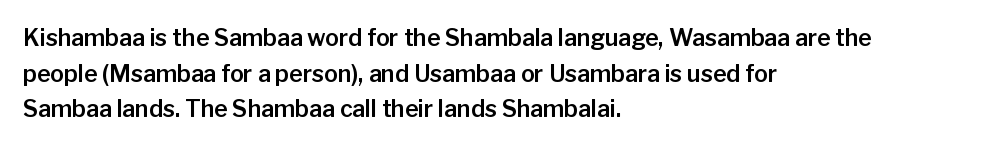
{"italic": "no", "underline": "no", "align": "left", "line_spacing": "normal", "line_spacing_ratio": 1.55, "letter_spacing": "normal", "letter_spacing_em": 0.0, "glyph_px": 23}
